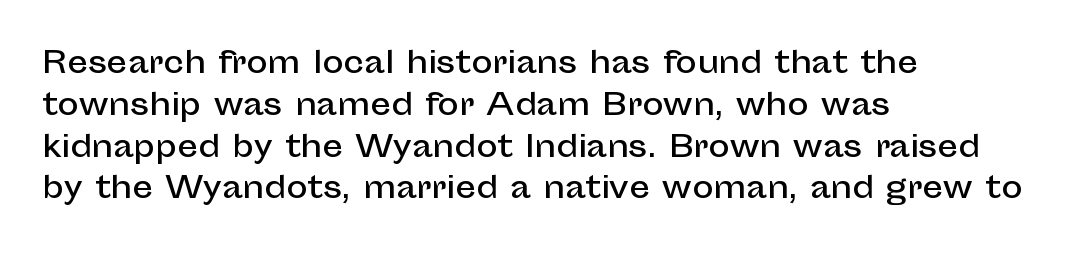
{"serif": "no", "italic": "no", "width": "normal", "stroke_contrast": "low", "x_height": "medium", "monospaced": "no", "underline": "no", "align": "left", "line_spacing": "normal", "line_spacing_ratio": 1.44, "letter_spacing": "normal", "letter_spacing_em": 0.0, "glyph_px": 29}
